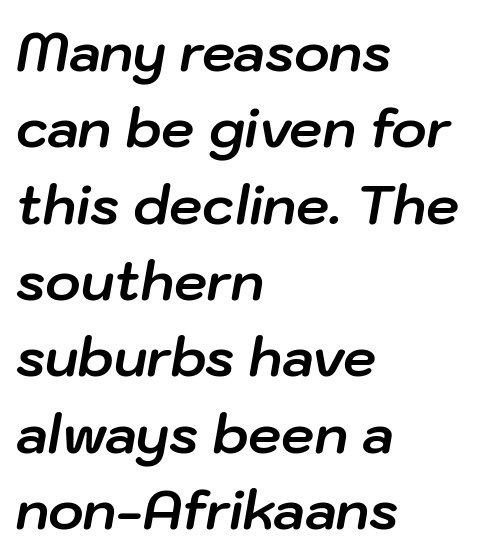
The image shows 53 px bold type, italic (leaning right); set left-aligned, normal line spacing (1.44x), normal letter spacing, not underlined; low stroke contrast and a medium x-height.
